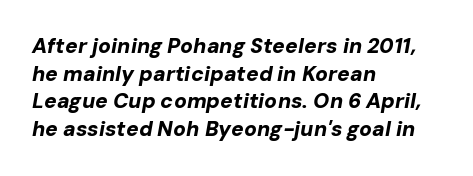
Q: Is the text bold? A: Yes.
Q: Is the text italic (slanted)? A: Yes, it leans right by about 10 degrees.
Q: Is the text underlined? A: No.
Q: How is the paragraph aligned? A: Left-aligned.
Q: Is the spacing between letters normal or unusually wide? A: Normal.
Q: Is the spacing between lines tight, normal or loose? A: Normal.
